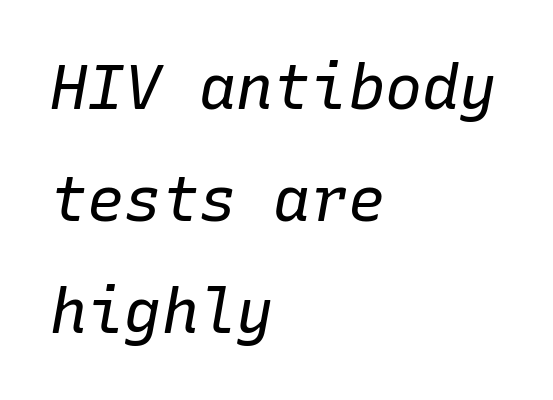
The image shows 62 px regular-weight type, italic (leaning right), monospaced; set left-aligned, line spacing 1.81x, normal letter spacing, not underlined; low stroke contrast and a medium x-height.
